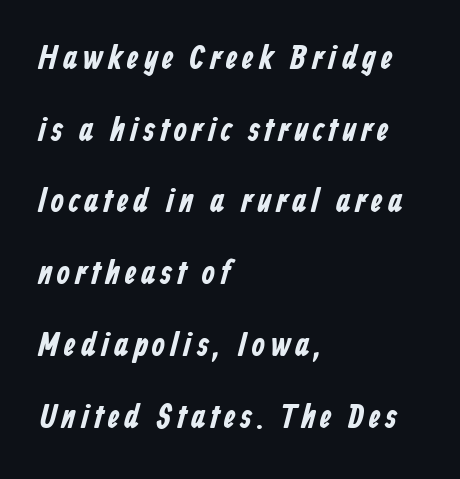
The image shows 34 px bold, condensed sans-serif type; set left-aligned, loose line spacing (2.11x), not underlined; low stroke contrast and a medium x-height.
